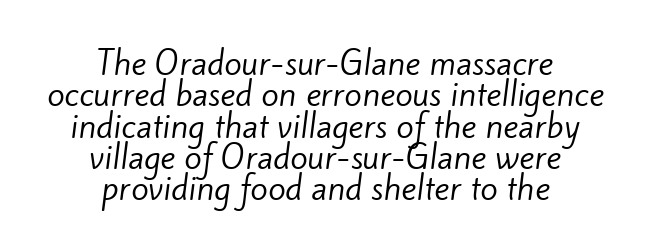
{"serif": "no", "bold": "no", "weight": "regular", "width": "normal", "stroke_contrast": "low", "x_height": "small", "monospaced": "no", "underline": "no", "align": "center", "line_spacing": "tight", "line_spacing_ratio": 0.98, "letter_spacing": "normal", "letter_spacing_em": 0.0, "glyph_px": 32}
